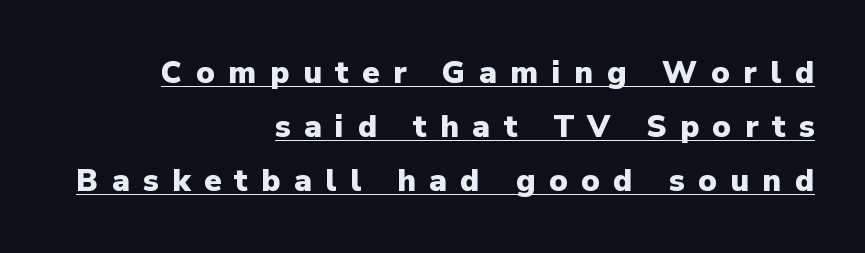
{"serif": "no", "italic": "no", "bold": "yes", "weight": "heavy", "width": "normal", "stroke_contrast": "low", "x_height": "medium", "monospaced": "no", "underline": "yes", "align": "right", "line_spacing_ratio": 1.74, "letter_spacing": "wide", "letter_spacing_em": 0.44, "glyph_px": 31}
